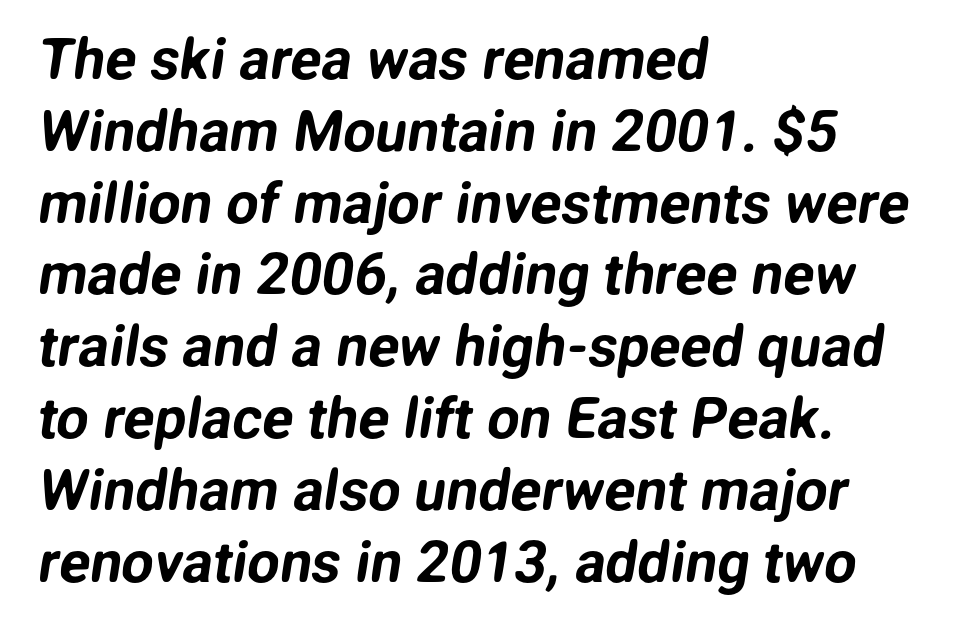
The image shows 57 px sans-serif type; set left-aligned, normal line spacing (1.26x), normal letter spacing, not underlined; low stroke contrast and a medium x-height.
